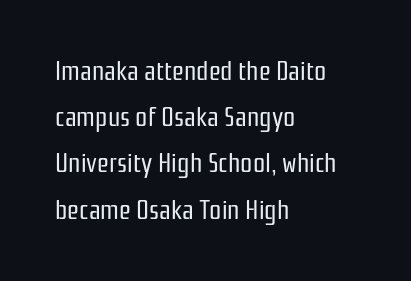
Which margin do the lines hug? The left one — the right edge is uneven. The letters stand straight up with perfectly vertical stems. Stems and bowls with no extra thickness — not bold. Nothing unusual about the tracking: characters are spaced as the font intends.
